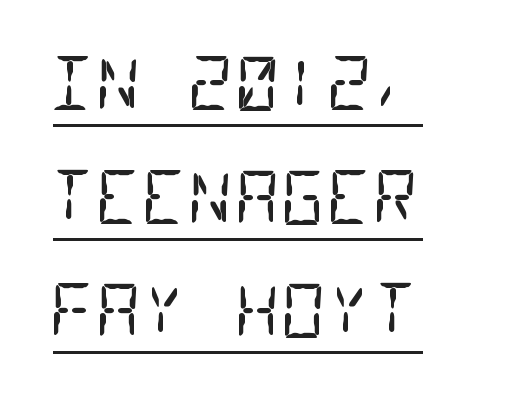
The image shows 71 px regular-weight, condensed sans-serif type, monospaced; set left-aligned, normal line spacing (1.6x), normal letter spacing, underlined; low stroke contrast and a large x-height.
